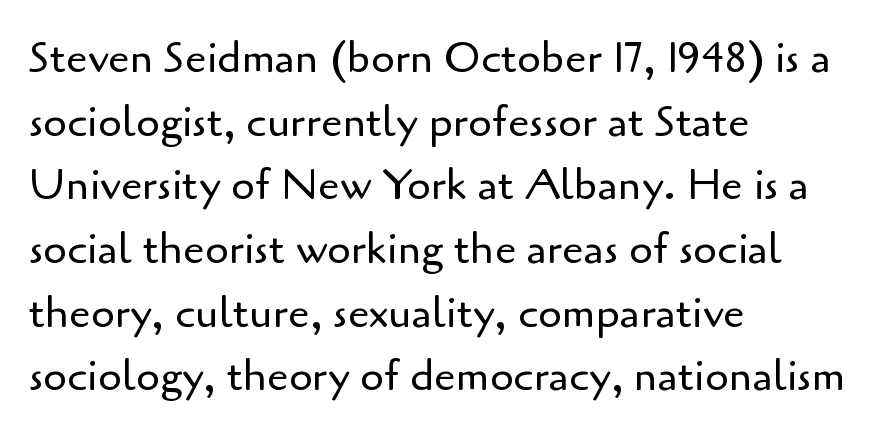
{"serif": "no", "italic": "no", "bold": "no", "weight": "regular", "width": "normal", "stroke_contrast": "low", "x_height": "small", "monospaced": "no", "underline": "no", "align": "left", "line_spacing": "normal", "line_spacing_ratio": 1.48, "letter_spacing": "normal", "letter_spacing_em": 0.0, "glyph_px": 43}
